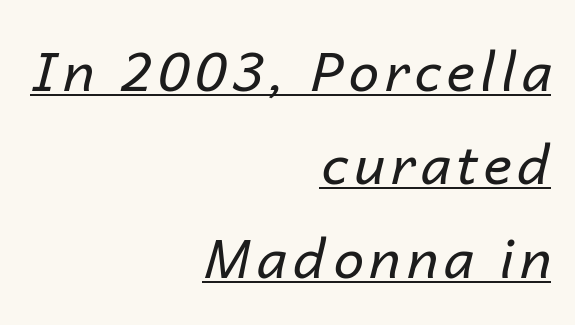
Think of a printed novel: that variable character pitch is what you see here. Italic? Definitely — the glyphs are oblique. The strokes carry an ordinary text weight at most. Notice how a bar underscores the lettering throughout. Short and long lines alike share a common ending point at right.
